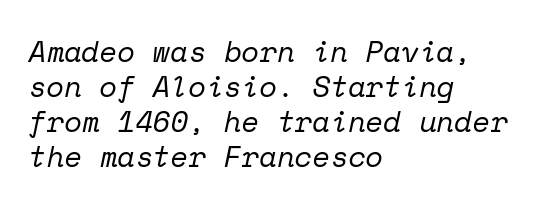
{"serif": "yes", "italic": "yes", "lean": "right", "slant_degrees": 12, "bold": "no", "weight": "regular", "width": "normal", "stroke_contrast": "low", "x_height": "medium", "monospaced": "yes", "underline": "no", "align": "left", "line_spacing_ratio": 1.21, "letter_spacing": "normal", "letter_spacing_em": 0.0, "glyph_px": 29}
